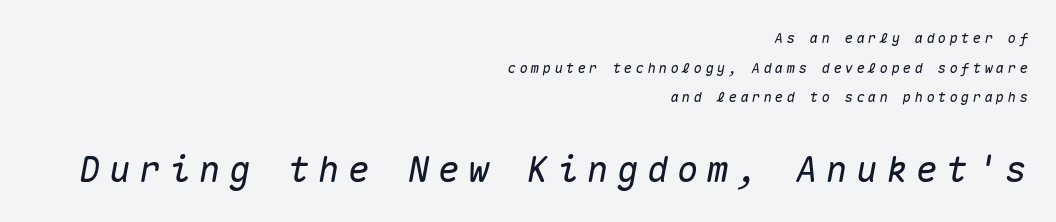
{"italic": "yes", "lean": "right", "slant_degrees": 10, "width": "normal", "stroke_contrast": "medium", "x_height": "medium", "monospaced": "yes", "underline": "no", "align": "right", "line_spacing": "loose", "line_spacing_ratio": 2.11, "letter_spacing": "wide", "letter_spacing_em": 0.23, "larger_block": "second", "size_ratio": 2.57, "glyph_px": 36}
